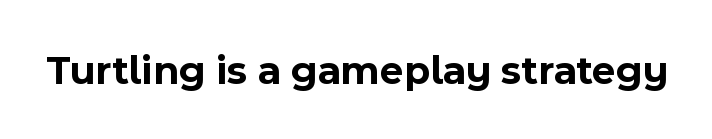
{"serif": "no", "italic": "no", "bold": "yes", "weight": "bold", "width": "normal", "x_height": "medium", "monospaced": "no", "underline": "no", "letter_spacing": "normal", "letter_spacing_em": 0.0, "glyph_px": 41}
